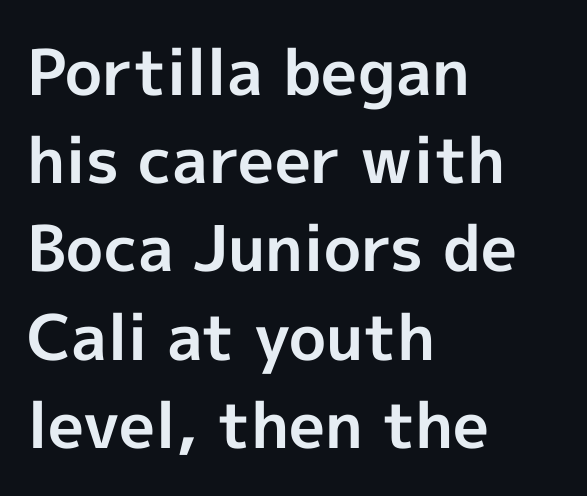
Words appear dense and cohesive because spacing is normal. Posture: straight, roman, zero tilt. Successive baselines arrive at the customary interval. In terms of letterform style, serifs are entirely absent. Bold? Absolutely — the strokes are thick and heavy.
